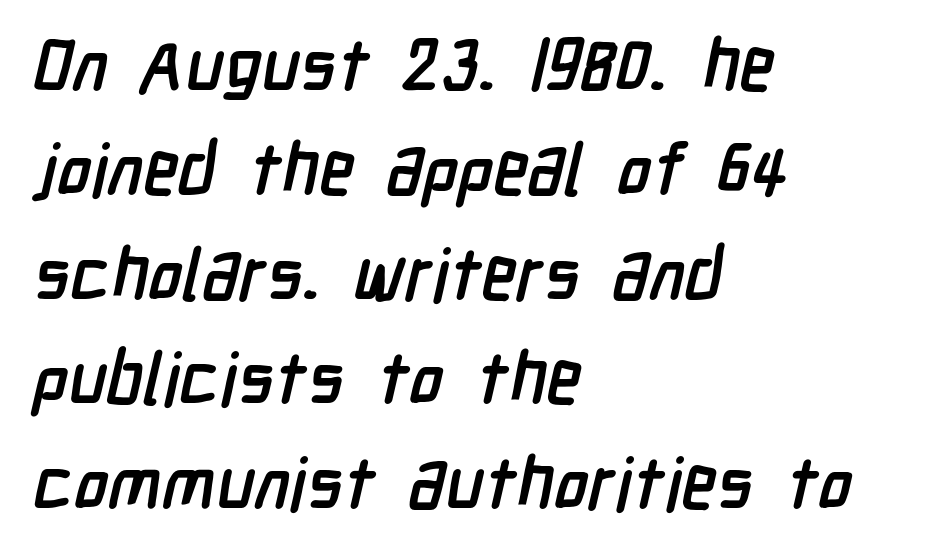
The image shows 72 px semibold, condensed sans-serif type; set left-aligned, normal line spacing (1.45x), normal letter spacing, not underlined; low stroke contrast and a medium x-height.
